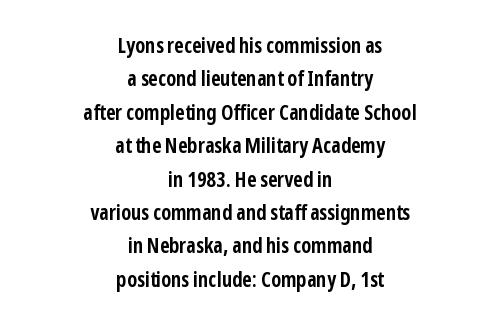
Q: Is the text bold? A: Yes.
Q: Is the text italic (slanted)? A: No, it is upright.
Q: Is the text underlined? A: No.
Q: How is the paragraph aligned? A: Centered.
Q: Is the spacing between letters normal or unusually wide? A: Normal.
Q: Is the spacing between lines tight, normal or loose? A: Normal.
